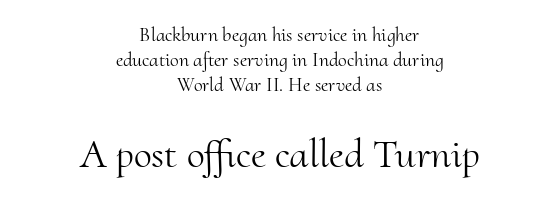
The image shows 41 px light serif type, upright; set centered, line spacing 1.24x, normal letter spacing, not underlined; the second (bottom) block is 2.05x larger; medium stroke contrast and a small x-height.
